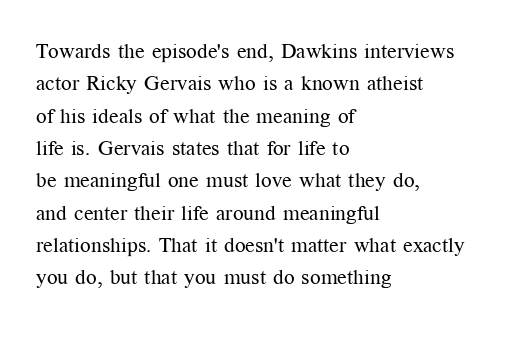
{"italic": "no", "bold": "no", "underline": "no", "align": "left", "line_spacing": "normal", "line_spacing_ratio": 1.54, "letter_spacing": "normal", "letter_spacing_em": 0.0, "glyph_px": 21}
